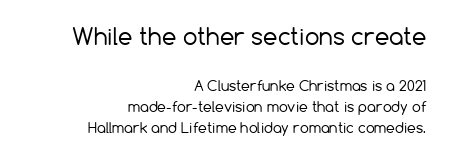
Q: Is the text bold? A: No.
Q: Is the text italic (slanted)? A: No, it is upright.
Q: Is the text underlined? A: No.
Q: How is the paragraph aligned? A: Right-aligned.
Q: Is the spacing between letters normal or unusually wide? A: Normal.
Q: Is the spacing between lines tight, normal or loose? A: Normal.
Q: Which block of text is set in a larger size, the first (top) or the second (bottom)? A: The first (top) one.
